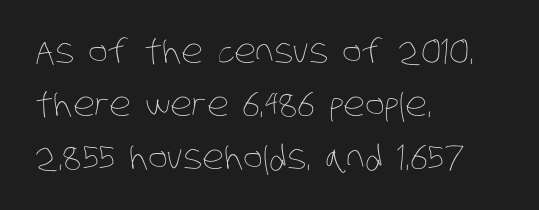
Q: Is the text bold? A: No.
Q: Is the text underlined? A: No.
Q: How is the paragraph aligned? A: Left-aligned.
Q: Is the spacing between letters normal or unusually wide? A: Normal.
Q: Is the spacing between lines tight, normal or loose? A: Normal.
Q: Width (condensed, normal, or wide)? A: Condensed.
Q: Stroke contrast? A: Low.
Q: x-height? A: Large.
Q: Monospaced? A: No.
